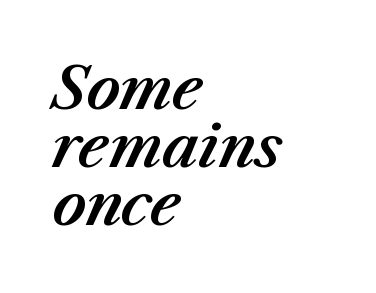
{"italic": "yes", "lean": "right", "slant_degrees": 23, "width": "normal", "stroke_contrast": "medium", "x_height": "medium", "monospaced": "no", "underline": "no", "align": "left", "line_spacing": "tight", "line_spacing_ratio": 1.0, "letter_spacing": "normal", "letter_spacing_em": 0.0, "glyph_px": 58}
